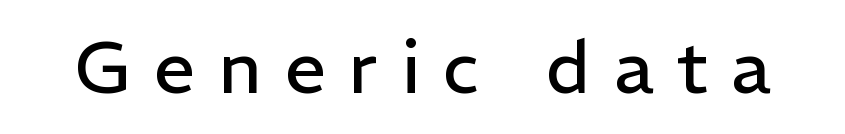
Font category for this specimen: sans-serif. Only glyphs here, with clear space below each row. A light-to-regular cut is what we see here. A typesetter would call this proportional, since set widths differ per character. The type sits square on the baseline with zero lean.
